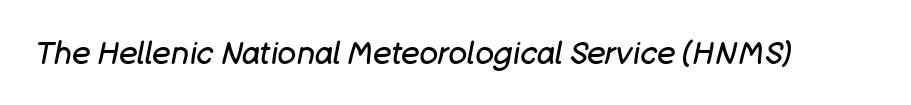
Q: Is the text bold? A: No.
Q: Is the text italic (slanted)? A: Yes, it leans right by about 11 degrees.
Q: Is the text underlined? A: No.
Q: Is the spacing between letters normal or unusually wide? A: Normal.
Q: Width (condensed, normal, or wide)? A: Normal.
Q: Stroke contrast? A: Low.
Q: x-height? A: Large.
Q: Monospaced? A: No.
